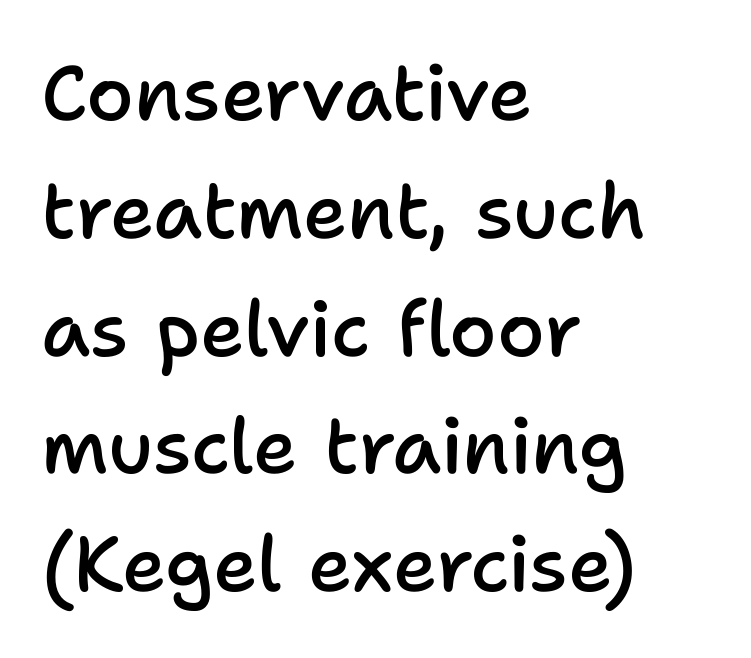
The image shows 77 px semibold sans-serif type, upright; set left-aligned, normal line spacing (1.53x), normal letter spacing, not underlined; low stroke contrast and a medium x-height.
